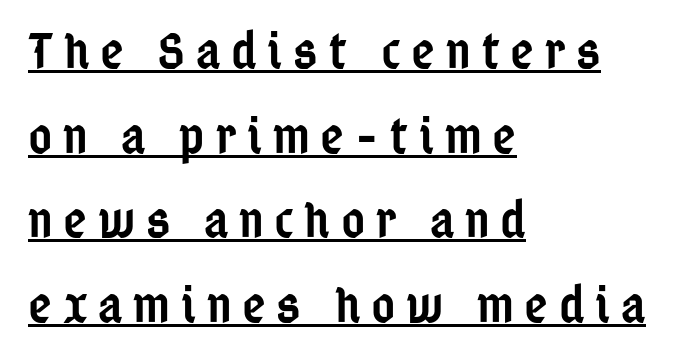
Q: Is the text bold? A: Semi-bold.
Q: Is the text italic (slanted)? A: No, it is upright.
Q: Is the typeface a serif or a sans-serif typeface? A: Sans-serif.
Q: Is the text underlined? A: Yes.
Q: How is the paragraph aligned? A: Left-aligned.
Q: Is the spacing between letters normal or unusually wide? A: Unusually wide.
Q: Is the spacing between lines tight, normal or loose? A: Normal.
Q: Width (condensed, normal, or wide)? A: Condensed.
Q: Stroke contrast? A: Low.
Q: x-height? A: Medium.
Q: Monospaced? A: No.
